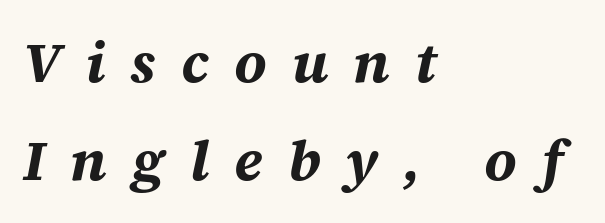
Q: Is the text bold? A: Yes.
Q: Is the text italic (slanted)? A: Yes, it leans right by about 12 degrees.
Q: Is the text underlined? A: No.
Q: How is the paragraph aligned? A: Left-aligned.
Q: Is the spacing between letters normal or unusually wide? A: Unusually wide.
Q: Width (condensed, normal, or wide)? A: Normal.
Q: Stroke contrast? A: Medium.
Q: x-height? A: Large.
Q: Monospaced? A: No.
